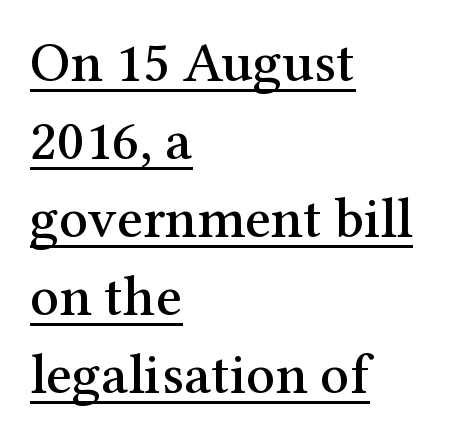
The image shows 57 px serif type, upright; set left-aligned, normal line spacing (1.37x), normal letter spacing, underlined; medium stroke contrast and a medium x-height.
